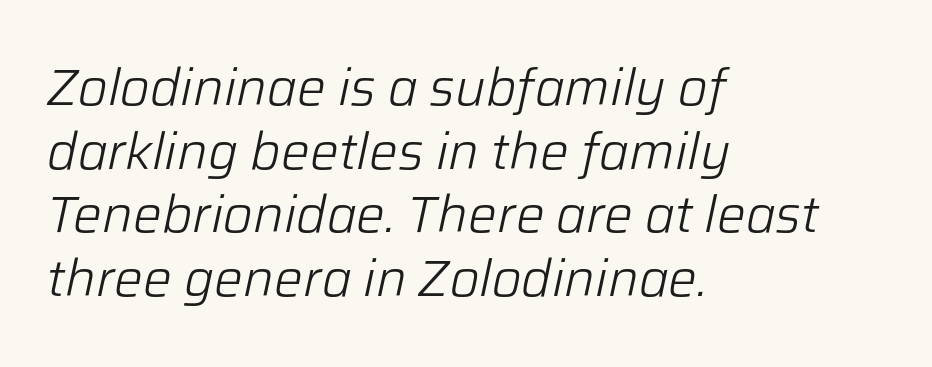
Q: Is the text bold? A: No.
Q: Is the text italic (slanted)? A: Yes, it leans right by about 12 degrees.
Q: Is the text underlined? A: No.
Q: How is the paragraph aligned? A: Left-aligned.
Q: Is the spacing between letters normal or unusually wide? A: Normal.
Q: Is the spacing between lines tight, normal or loose? A: Normal.
Q: Width (condensed, normal, or wide)? A: Normal.
Q: Stroke contrast? A: Low.
Q: x-height? A: Medium.
Q: Monospaced? A: No.
